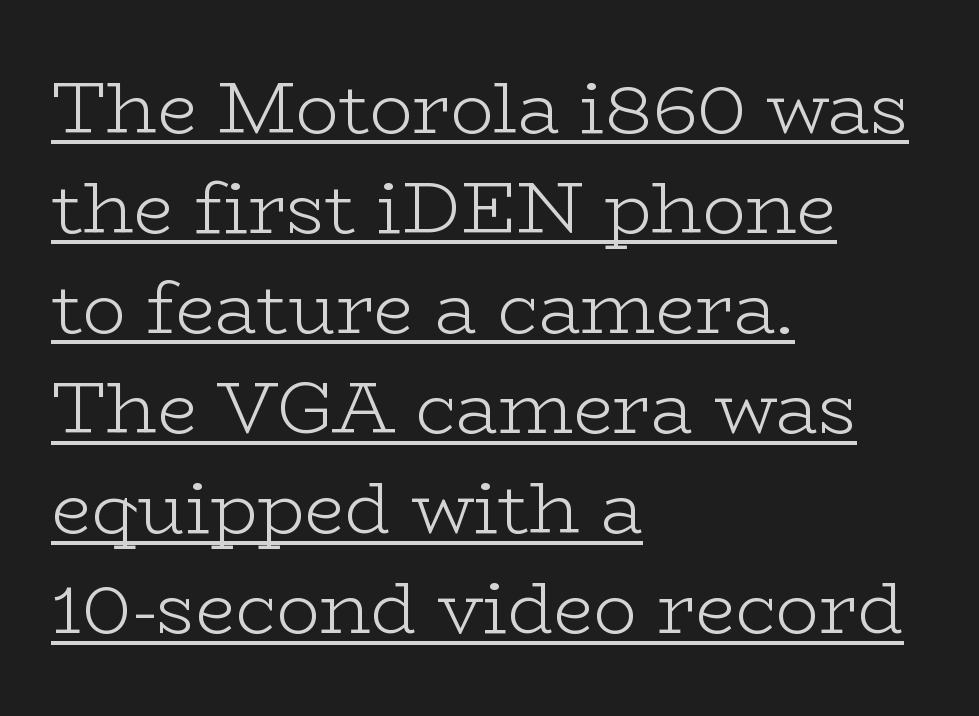
Q: Is the text bold? A: No.
Q: Is the text italic (slanted)? A: No, it is upright.
Q: Is the typeface a serif or a sans-serif typeface? A: Serif.
Q: Is the text underlined? A: Yes.
Q: How is the paragraph aligned? A: Left-aligned.
Q: Is the spacing between letters normal or unusually wide? A: Normal.
Q: Is the spacing between lines tight, normal or loose? A: Normal.
Q: Width (condensed, normal, or wide)? A: Wide.
Q: Stroke contrast? A: Low.
Q: x-height? A: Medium.
Q: Monospaced? A: No.
